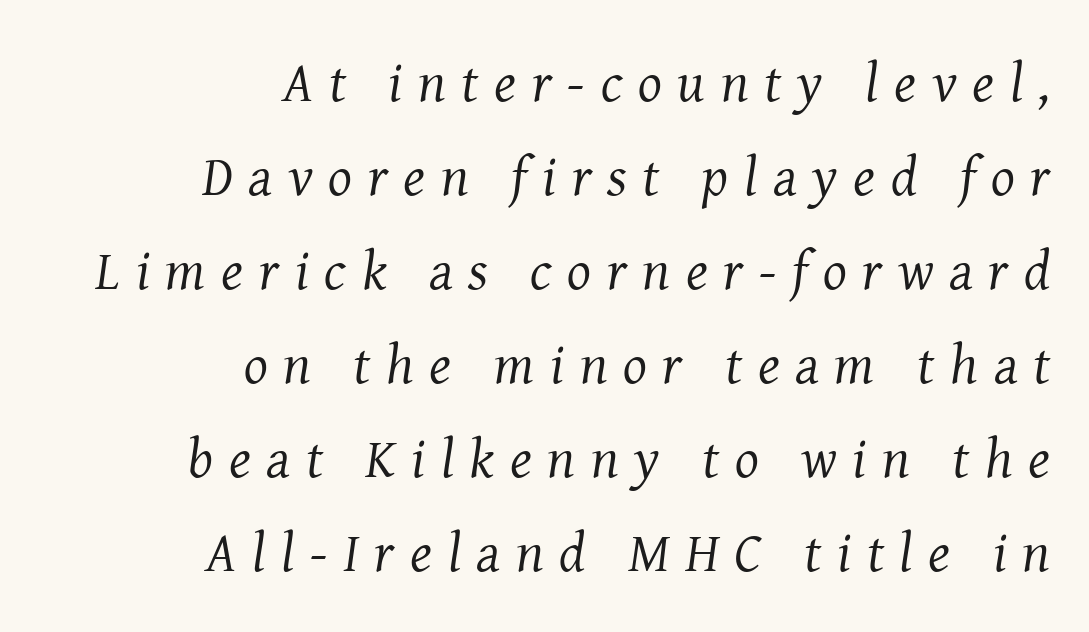
Q: Is the text bold? A: No.
Q: Is the text italic (slanted)? A: Yes, it leans right by about 8 degrees.
Q: Is the typeface a serif or a sans-serif typeface? A: Serif.
Q: Is the text underlined? A: No.
Q: How is the paragraph aligned? A: Right-aligned.
Q: Is the spacing between letters normal or unusually wide? A: Unusually wide.
Q: Is the spacing between lines tight, normal or loose? A: Normal.
Q: Width (condensed, normal, or wide)? A: Normal.
Q: Stroke contrast? A: Medium.
Q: x-height? A: Medium.
Q: Monospaced? A: No.
